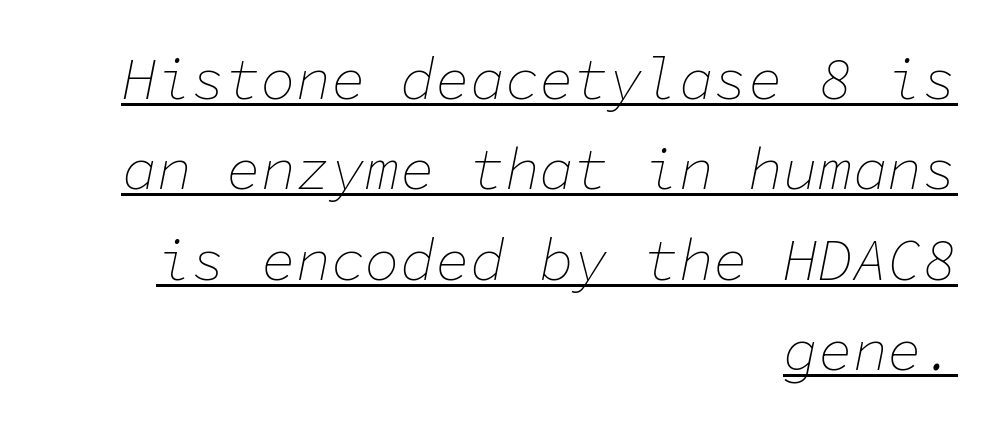
Q: Is the text bold? A: No.
Q: Is the text italic (slanted)? A: Yes, it leans right by about 11 degrees.
Q: Is the text underlined? A: Yes.
Q: How is the paragraph aligned? A: Right-aligned.
Q: Is the spacing between letters normal or unusually wide? A: Normal.
Q: Is the spacing between lines tight, normal or loose? A: Normal.
Q: Width (condensed, normal, or wide)? A: Normal.
Q: Stroke contrast? A: Low.
Q: x-height? A: Medium.
Q: Monospaced? A: Yes.
